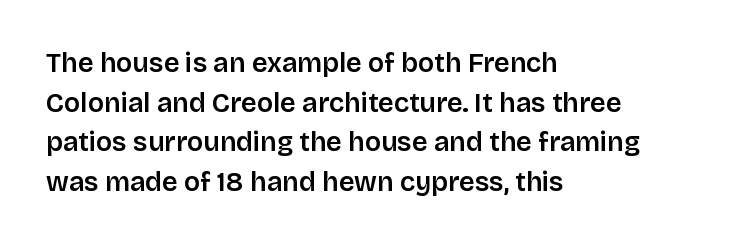
The image shows 27 px text type, upright; set left-aligned, normal line spacing (1.47x), normal letter spacing, not underlined.
